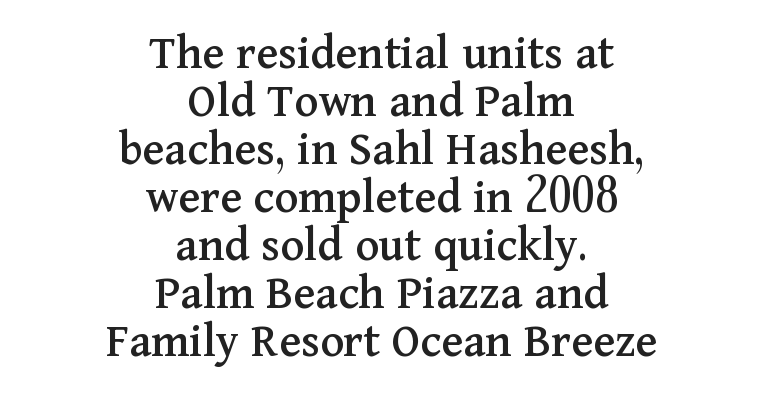
{"serif": "yes", "italic": "no", "width": "normal", "stroke_contrast": "medium", "x_height": "medium", "monospaced": "no", "underline": "no", "align": "center", "line_spacing": "tight", "line_spacing_ratio": 0.96, "letter_spacing": "normal", "letter_spacing_em": 0.0, "glyph_px": 50}
